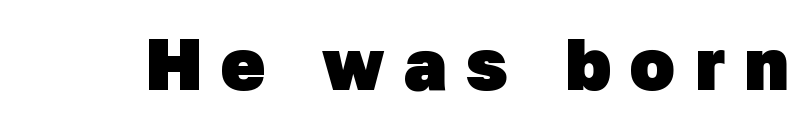
{"serif": "no", "bold": "yes", "weight": "heavy", "width": "normal", "stroke_contrast": "low", "x_height": "medium", "monospaced": "no", "underline": "no", "letter_spacing": "wide", "letter_spacing_em": 0.27, "glyph_px": 73}
